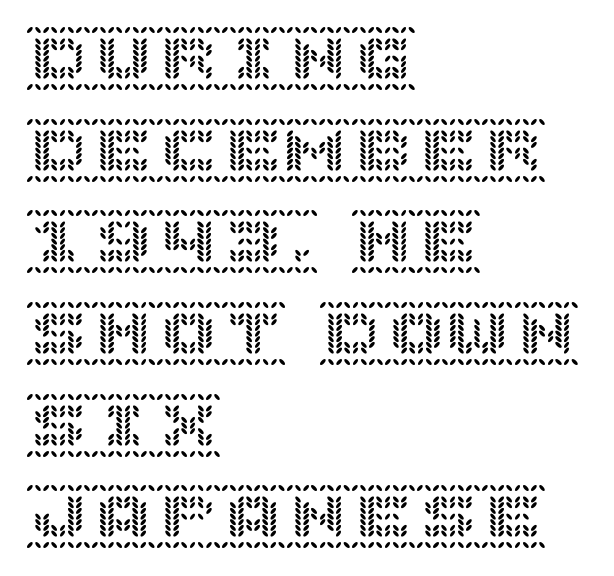
The image shows 65 px text type, upright; set left-aligned, normal line spacing (1.41x), normal letter spacing, not underlined; a large x-height.
